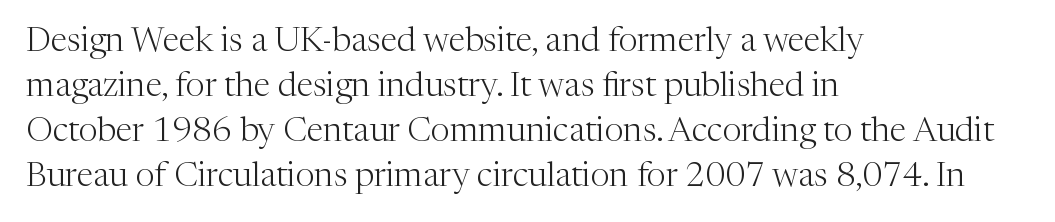
Q: Is the text bold? A: No.
Q: Is the text italic (slanted)? A: No, it is upright.
Q: Is the typeface a serif or a sans-serif typeface? A: Serif.
Q: Is the text underlined? A: No.
Q: How is the paragraph aligned? A: Left-aligned.
Q: Is the spacing between letters normal or unusually wide? A: Normal.
Q: Is the spacing between lines tight, normal or loose? A: Normal.
Q: Width (condensed, normal, or wide)? A: Normal.
Q: Stroke contrast? A: Medium.
Q: x-height? A: Medium.
Q: Monospaced? A: No.
